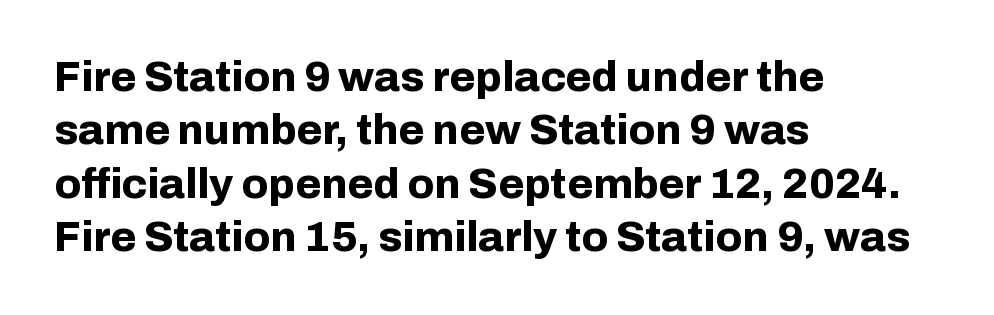
The image shows 42 px bold sans-serif type, upright; set left-aligned, normal line spacing (1.27x), normal letter spacing, not underlined; low stroke contrast and a medium x-height.
